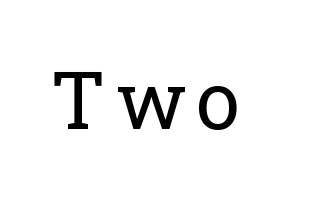
The image shows 79 px regular-weight serif type, upright; set not underlined; low stroke contrast and a medium x-height.
